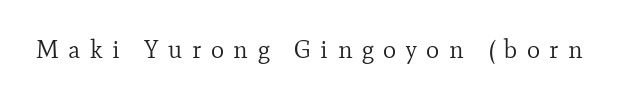
The image shows 25 px text type, upright; set unusually wide letter spacing (+0.38 em), not underlined.
